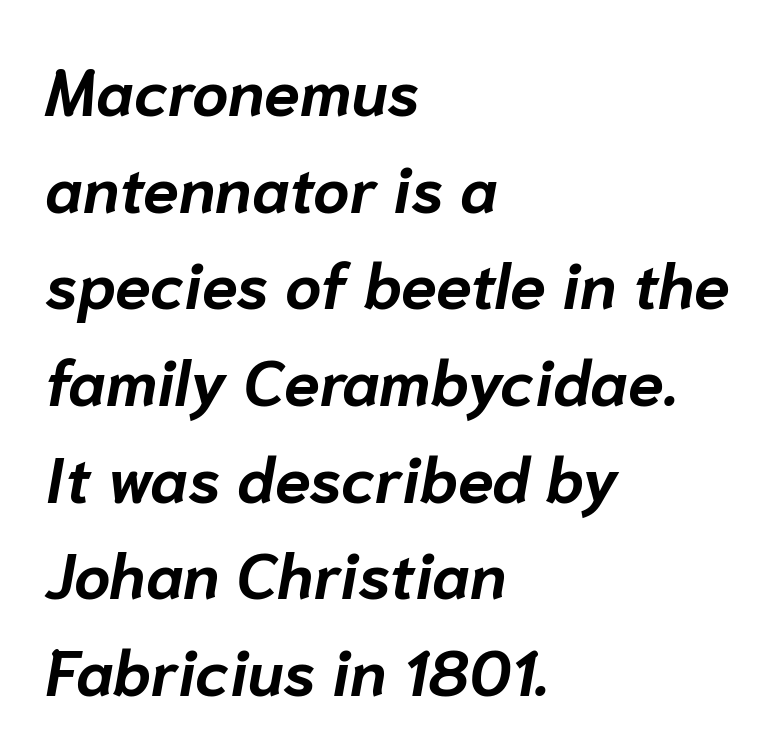
Tracking value appears to be zero — textbook default spacing. In CSS terms this would be text-align: left. Think of a printed novel: that variable character pitch is what you see here. Summary of vertical rhythm: regular, with standard interline spacing.
